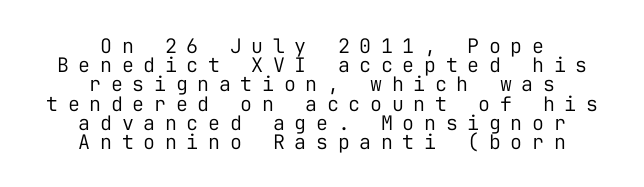
The image shows 20 px text type, upright; set centered, tight line spacing (0.96x), unusually wide letter spacing (+0.48 em), not underlined.
